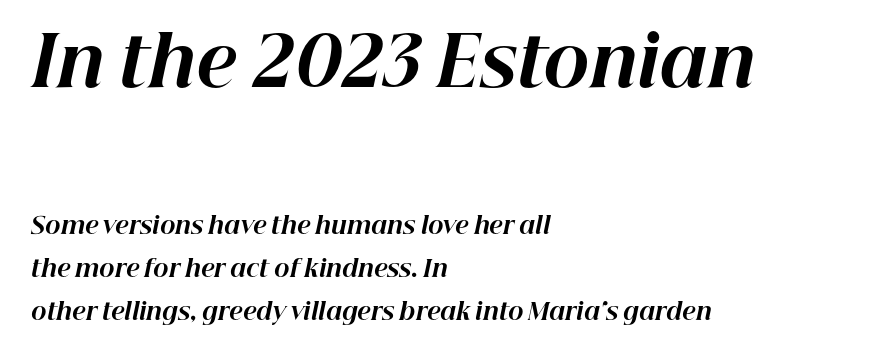
The image shows 69 px bold type, italic (leaning right); set left-aligned, line spacing 1.87x, normal letter spacing, not underlined; the first (top) block is 3.0x larger; high stroke contrast and a medium x-height.
